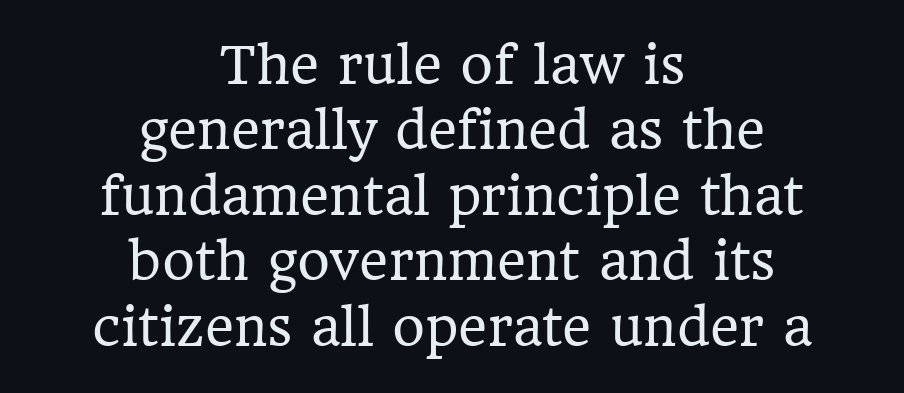
These lines are rendered in a variable-pitch font. Compared with a typical body face, this is equally light or lighter still. Baseline-to-baseline distance is the conventional proportion of letter height. This rendering uses center alignment, leaving both contours irregular but symmetric. When letters stand straight like this, we call the style roman or upright.
